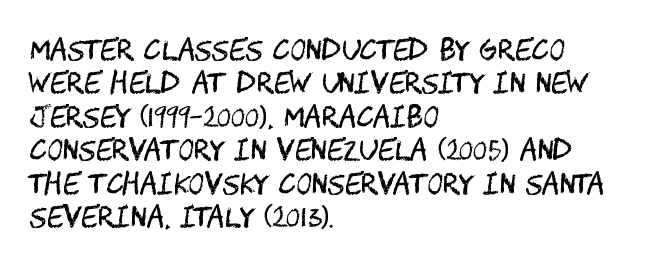
No letter is thick-stroked: the sample isn't bold. This rendering leaves character spacing at its baseline value. A bare baseline throughout the passage. Line beginnings align vertically; line endings do not. This sample uses an upright cut, with every glyph sitting square on the baseline.
